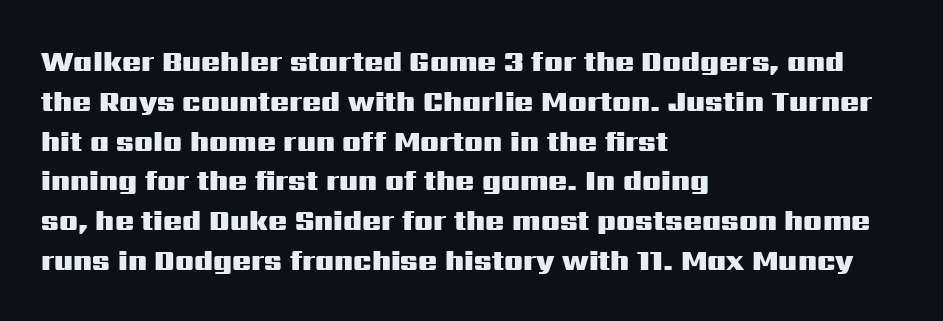
The image shows 28 px heavy, wide sans-serif type, upright; set left-aligned, normal line spacing (1.42x), normal letter spacing, not underlined; medium stroke contrast and a medium x-height.
